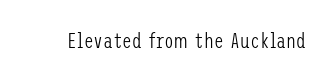
{"italic": "no", "bold": "no", "underline": "no", "letter_spacing": "normal", "letter_spacing_em": 0.0, "glyph_px": 22}
